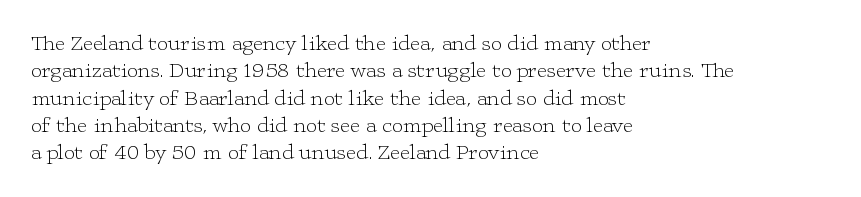
The image shows 22 px text type, upright; set left-aligned, line spacing 1.24x, normal letter spacing, not underlined.
